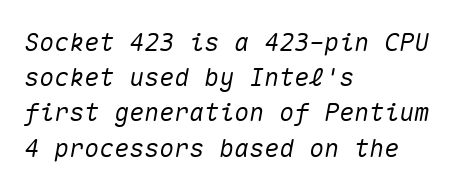
{"italic": "yes", "lean": "right", "slant_degrees": 10, "underline": "no", "align": "left", "line_spacing": "normal", "line_spacing_ratio": 1.41, "letter_spacing": "normal", "letter_spacing_em": 0.0, "glyph_px": 25}
